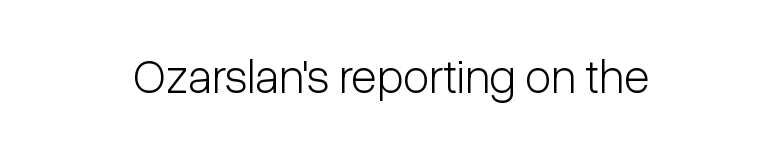
The image shows 48 px light, condensed sans-serif type, upright; set centered, normal letter spacing, not underlined; low stroke contrast and a medium x-height.
